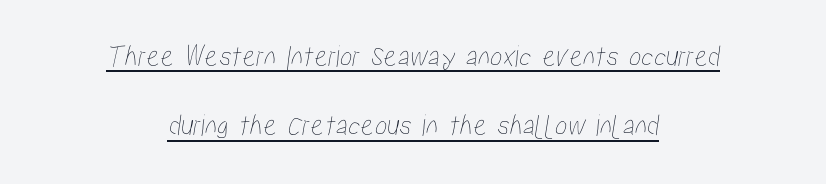
The image shows 31 px condensed type; set centered, loose line spacing (2.24x), normal letter spacing, underlined; low stroke contrast and a medium x-height.
